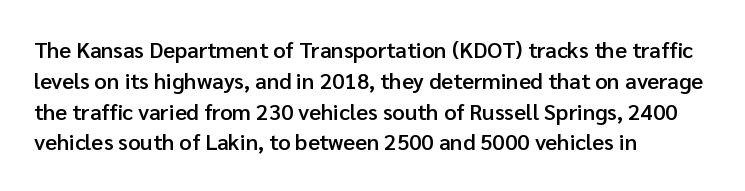
The image shows 22 px text type, upright; set left-aligned, normal line spacing (1.4x), normal letter spacing, not underlined.
